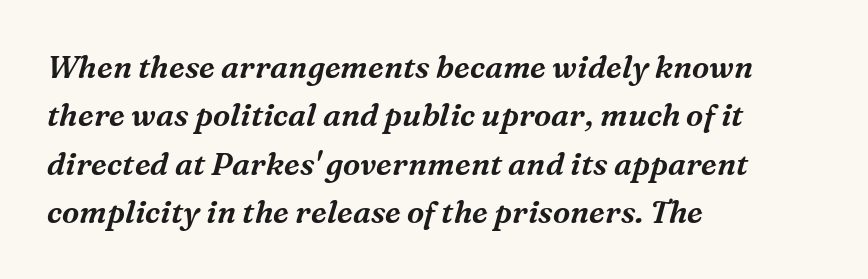
{"serif": "yes", "italic": "yes", "lean": "right", "slant_degrees": 16, "width": "normal", "stroke_contrast": "medium", "x_height": "medium", "monospaced": "no", "underline": "no", "align": "left", "line_spacing": "normal", "line_spacing_ratio": 1.56, "letter_spacing": "normal", "letter_spacing_em": 0.0, "glyph_px": 31}
